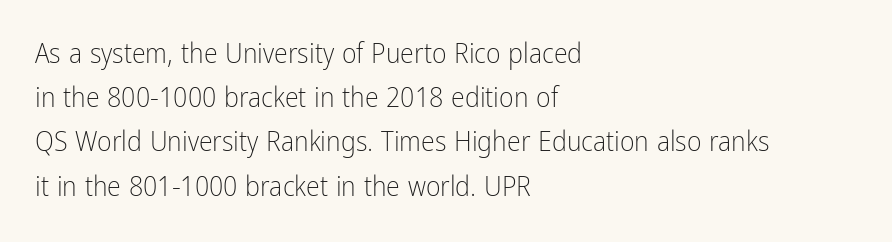
{"serif": "no", "italic": "no", "bold": "no", "weight": "light", "width": "condensed", "stroke_contrast": "low", "x_height": "medium", "monospaced": "no", "underline": "no", "align": "left", "line_spacing": "normal", "line_spacing_ratio": 1.58, "letter_spacing": "normal", "letter_spacing_em": 0.0, "glyph_px": 28}
